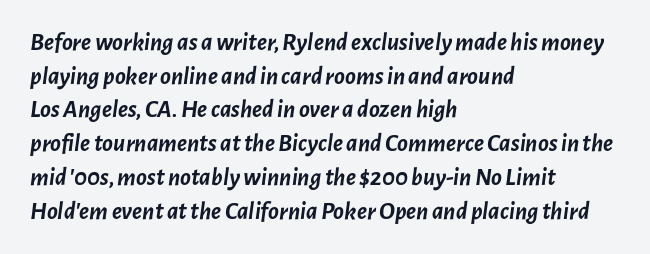
A bare baseline throughout the passage. These lines sit exactly where default settings would place them. The glyphs have the mass of a bold cut. Posture: slanted.
